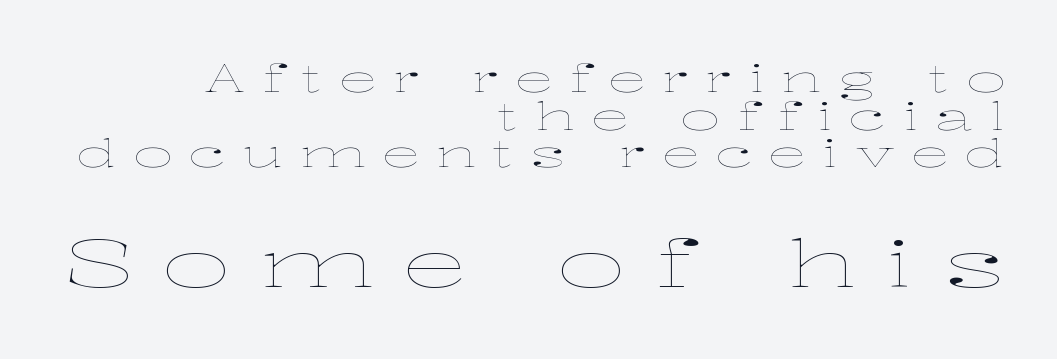
The image shows 66 px thin, wide type, upright; set right-aligned, tight line spacing (0.99x), unusually wide letter spacing (+0.45 em), not underlined; the second (bottom) block is 1.74x larger; low stroke contrast and a medium x-height.
